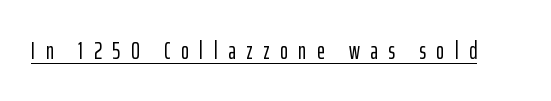
{"italic": "no", "underline": "yes", "letter_spacing": "wide", "letter_spacing_em": 0.44, "glyph_px": 24}
